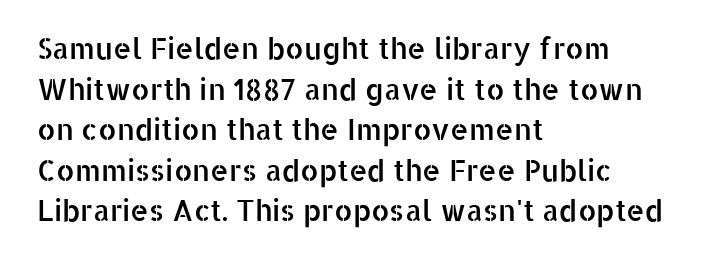
The image shows 29 px sans-serif type, upright; set left-aligned, normal line spacing (1.4x), normal letter spacing, not underlined; low stroke contrast and a medium x-height.
